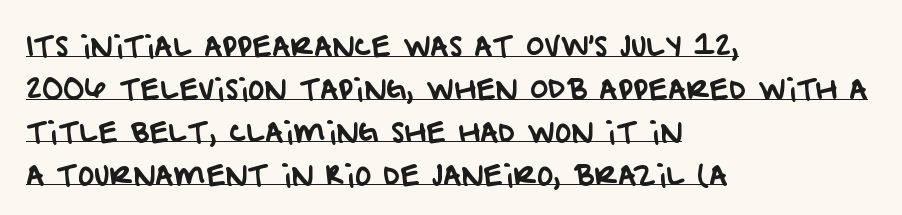
The image shows 28 px sans-serif type; set left-aligned, normal line spacing (1.53x), normal letter spacing, underlined; low stroke contrast and a large x-height.
